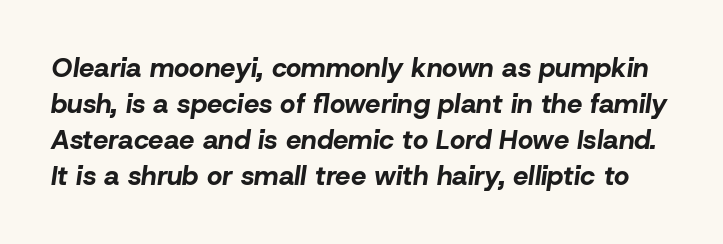
Q: Is the text bold? A: Yes.
Q: Is the text italic (slanted)? A: Yes, it leans right by about 8 degrees.
Q: Is the text underlined? A: No.
Q: Is the spacing between letters normal or unusually wide? A: Normal.
Q: Is the spacing between lines tight, normal or loose? A: Normal.
